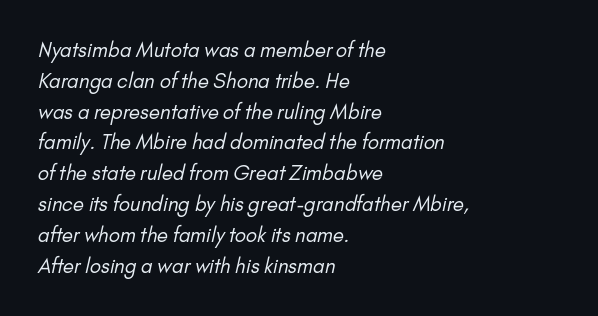
The image shows 20 px text type; set left-aligned, normal line spacing (1.54x), normal letter spacing, not underlined.
